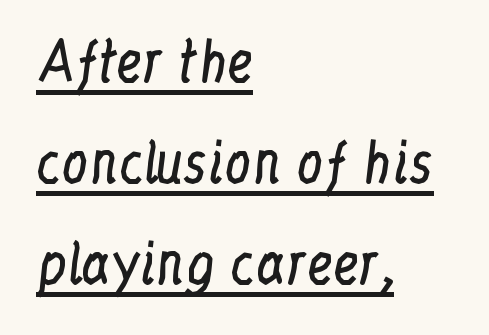
Baseline-to-baseline distance is far greater than the letter height. Horizontally, the lines are justified to the leading edge only. Stroke mass is kept to a normal reading level or below. The text was rendered using a seriffed face with decorative stroke endings.
